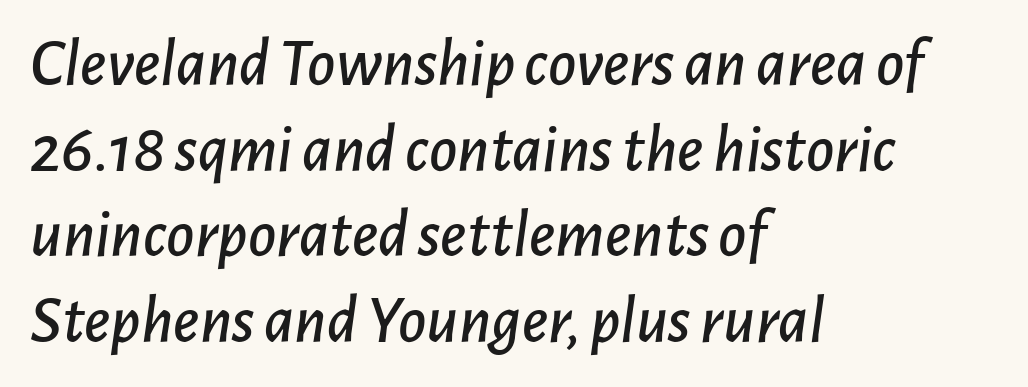
Q: Is the text italic (slanted)? A: Yes, it leans right by about 7 degrees.
Q: Is the text underlined? A: No.
Q: How is the paragraph aligned? A: Left-aligned.
Q: Is the spacing between letters normal or unusually wide? A: Normal.
Q: Is the spacing between lines tight, normal or loose? A: Normal.
Q: Width (condensed, normal, or wide)? A: Normal.
Q: Stroke contrast? A: Low.
Q: x-height? A: Medium.
Q: Monospaced? A: No.
